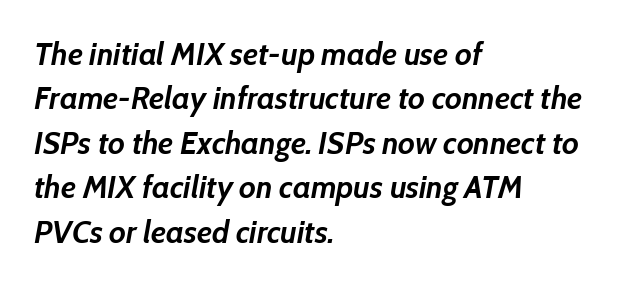
{"italic": "yes", "lean": "right", "slant_degrees": 10, "bold": "yes", "weight": "semibold", "width": "normal", "stroke_contrast": "low", "x_height": "medium", "monospaced": "no", "underline": "no", "align": "left", "line_spacing": "normal", "line_spacing_ratio": 1.39, "letter_spacing": "normal", "letter_spacing_em": 0.0, "glyph_px": 32}
